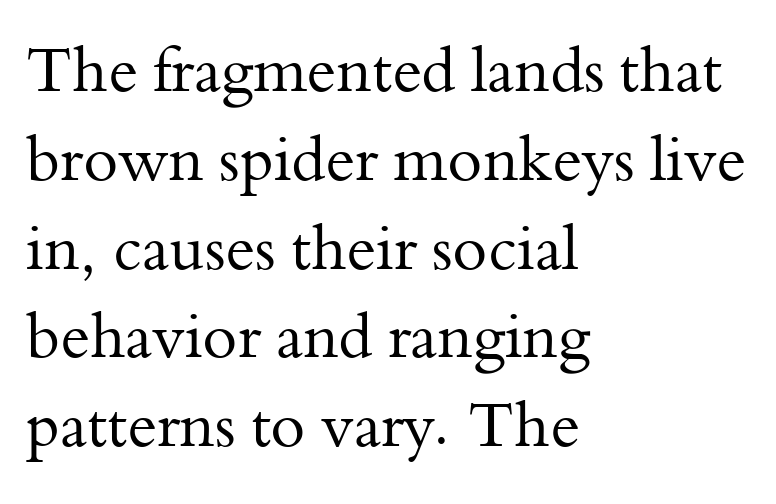
{"serif": "yes", "italic": "no", "bold": "no", "weight": "regular", "width": "normal", "stroke_contrast": "medium", "x_height": "small", "monospaced": "no", "underline": "no", "align": "left", "line_spacing": "normal", "line_spacing_ratio": 1.41, "letter_spacing": "normal", "letter_spacing_em": 0.0, "glyph_px": 63}
